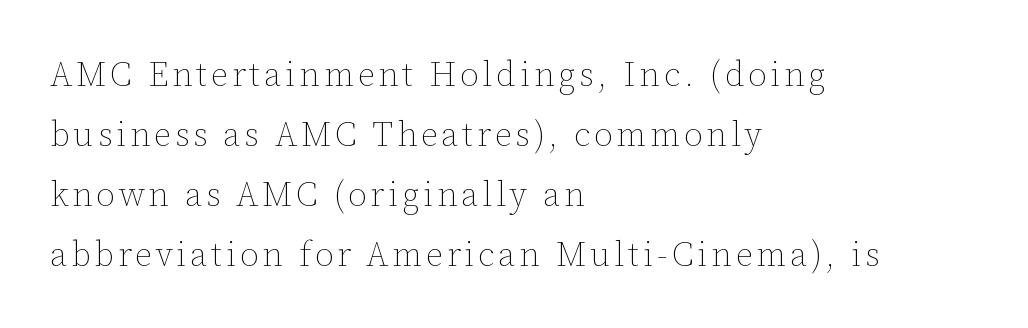
Q: Is the text bold? A: No.
Q: Is the text italic (slanted)? A: No, it is upright.
Q: Is the text underlined? A: No.
Q: How is the paragraph aligned? A: Left-aligned.
Q: Width (condensed, normal, or wide)? A: Normal.
Q: Stroke contrast? A: Low.
Q: x-height? A: Medium.
Q: Monospaced? A: No.
